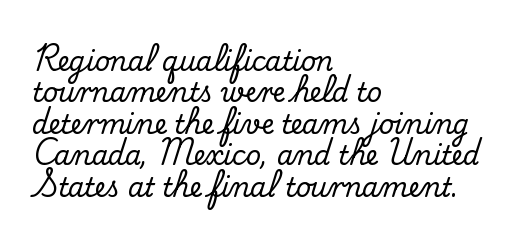
Tracking value appears to be zero — textbook default spacing. Short and long lines alike share a common starting point at left. A bare baseline throughout the passage.
